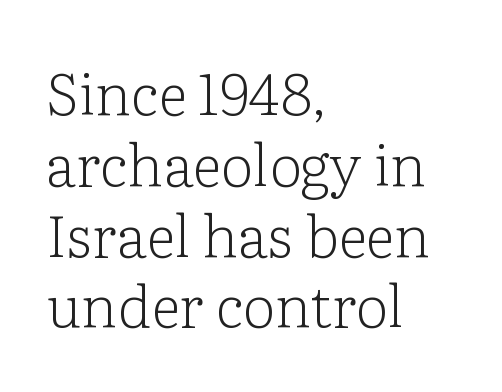
Q: Is the text bold? A: No.
Q: Is the text italic (slanted)? A: No, it is upright.
Q: Is the typeface a serif or a sans-serif typeface? A: Serif.
Q: Is the text underlined? A: No.
Q: How is the paragraph aligned? A: Left-aligned.
Q: Is the spacing between letters normal or unusually wide? A: Normal.
Q: Width (condensed, normal, or wide)? A: Normal.
Q: Stroke contrast? A: Low.
Q: x-height? A: Medium.
Q: Monospaced? A: No.
